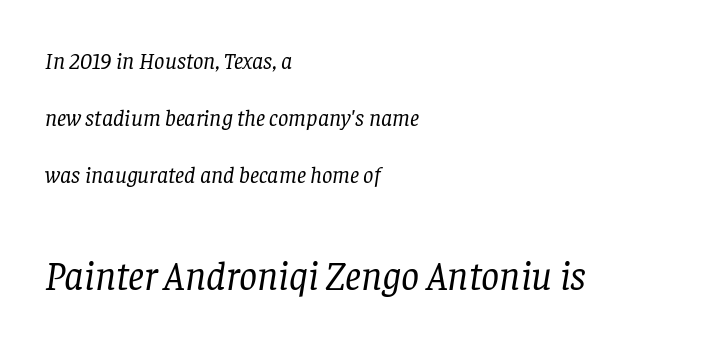
The baseline area is clear. Note the varied advance widths — an 'i' is clearly narrower than an 'm'. Visually the block forms a straight wall on the left and a jagged coastline on the right. The weight tops out at a normal text grade.
